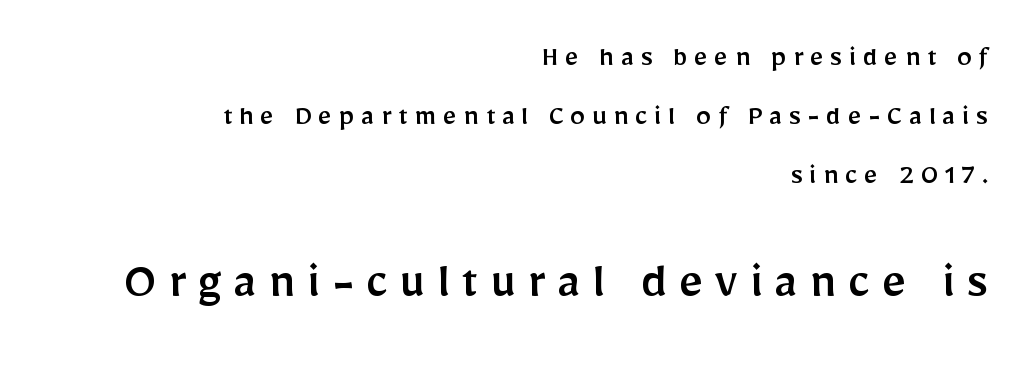
Q: Is the text italic (slanted)? A: No, it is upright.
Q: Is the typeface a serif or a sans-serif typeface? A: Sans-serif.
Q: Is the text underlined? A: No.
Q: How is the paragraph aligned? A: Right-aligned.
Q: Is the spacing between letters normal or unusually wide? A: Unusually wide.
Q: Is the spacing between lines tight, normal or loose? A: Loose.
Q: Which block of text is set in a larger size, the first (top) or the second (bottom)? A: The second (bottom) one.
Q: Width (condensed, normal, or wide)? A: Normal.
Q: Stroke contrast? A: Low.
Q: x-height? A: Medium.
Q: Monospaced? A: No.
